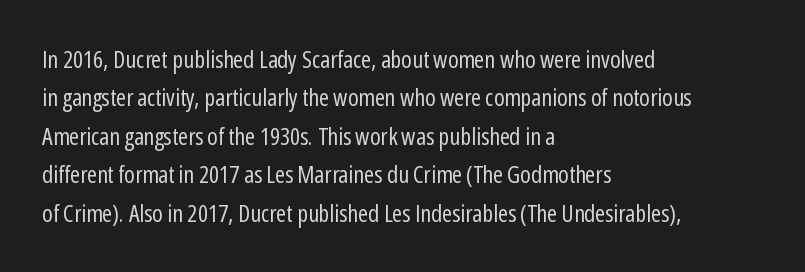
Plain, unruled lines of type. No heavy texture on the line: the type isn't bold. Look at the tracking — it's just the regular setting, nothing added. The axis of the letterforms is exactly vertical. The rows are spaced the way most documents space them.
